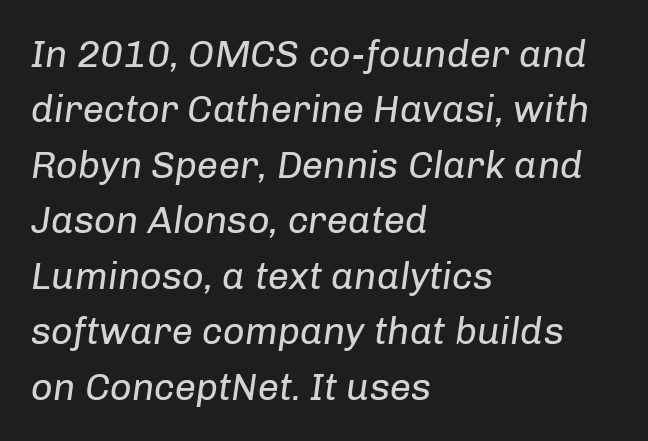
Q: Is the text bold? A: No.
Q: Is the text italic (slanted)? A: Yes, it leans right by about 8 degrees.
Q: Is the text underlined? A: No.
Q: How is the paragraph aligned? A: Left-aligned.
Q: Is the spacing between letters normal or unusually wide? A: Normal.
Q: Is the spacing between lines tight, normal or loose? A: Normal.
Q: Width (condensed, normal, or wide)? A: Normal.
Q: Stroke contrast? A: Low.
Q: x-height? A: Medium.
Q: Monospaced? A: No.
